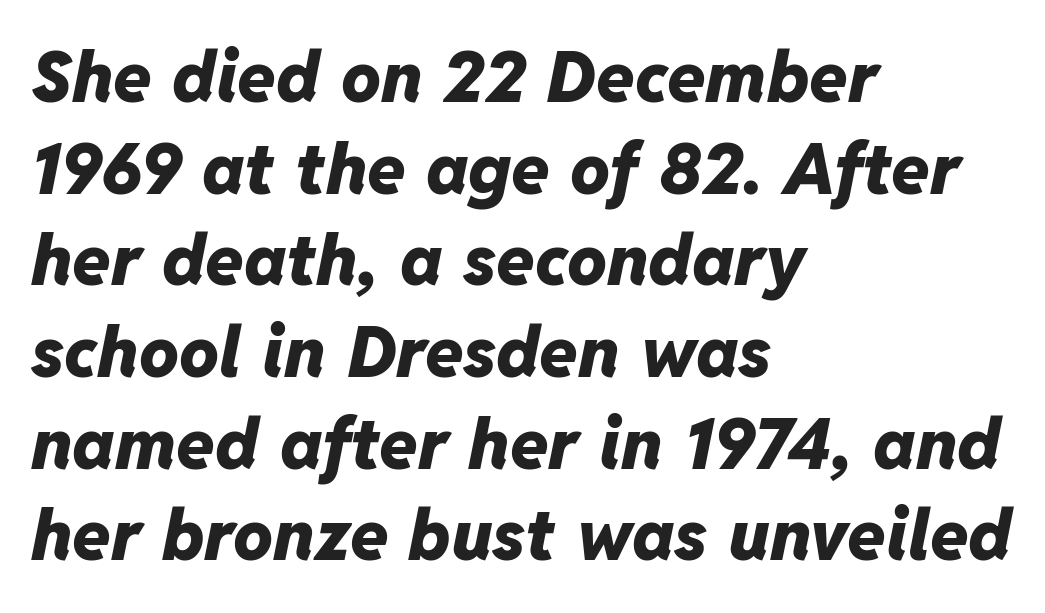
Q: Is the text bold? A: Yes.
Q: Is the text italic (slanted)? A: Yes, it leans right by about 11 degrees.
Q: Is the text underlined? A: No.
Q: How is the paragraph aligned? A: Left-aligned.
Q: Is the spacing between letters normal or unusually wide? A: Normal.
Q: Is the spacing between lines tight, normal or loose? A: Normal.
Q: Width (condensed, normal, or wide)? A: Normal.
Q: Stroke contrast? A: Low.
Q: x-height? A: Medium.
Q: Monospaced? A: No.
